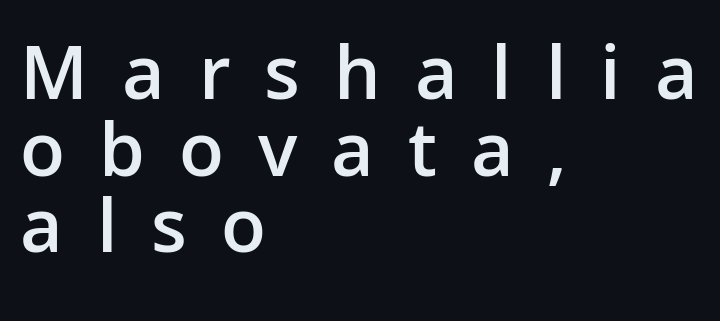
All the whitespace from short lines collects on the right. Proportional: the letters do not fall into vertical columns. Spacing between characters has been opened up far beyond the box default. A typesetter would label this face a sans.
